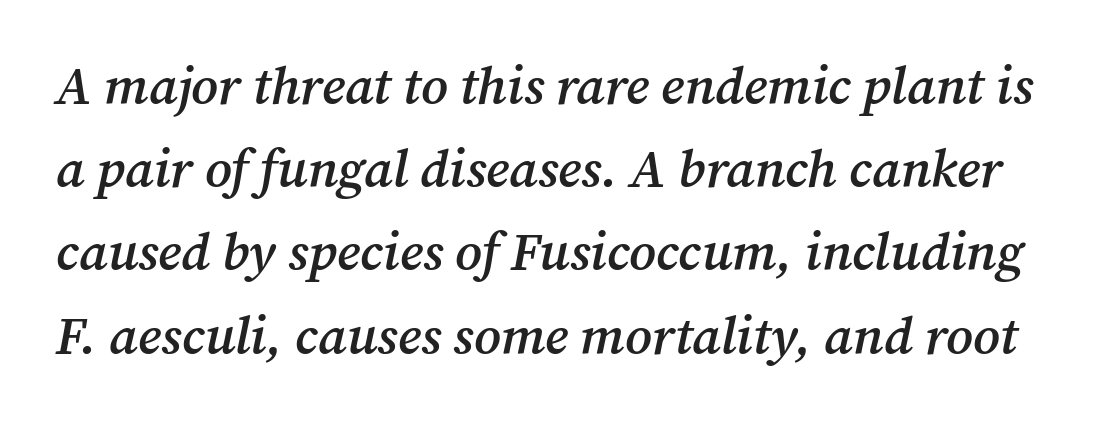
Q: Is the text bold? A: Semi-bold.
Q: Is the text italic (slanted)? A: Yes, it leans right by about 12 degrees.
Q: Is the typeface a serif or a sans-serif typeface? A: Serif.
Q: Is the text underlined? A: No.
Q: Is the spacing between letters normal or unusually wide? A: Normal.
Q: Is the spacing between lines tight, normal or loose? A: Normal.
Q: Width (condensed, normal, or wide)? A: Normal.
Q: Stroke contrast? A: Medium.
Q: x-height? A: Medium.
Q: Monospaced? A: No.
